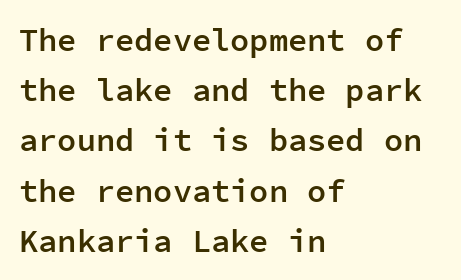
{"serif": "no", "italic": "no", "bold": "semi", "weight": "semibold", "width": "normal", "stroke_contrast": "low", "x_height": "medium", "monospaced": "yes", "underline": "no", "align": "left", "line_spacing": "normal", "line_spacing_ratio": 1.57, "letter_spacing": "normal", "letter_spacing_em": 0.0, "glyph_px": 32}
